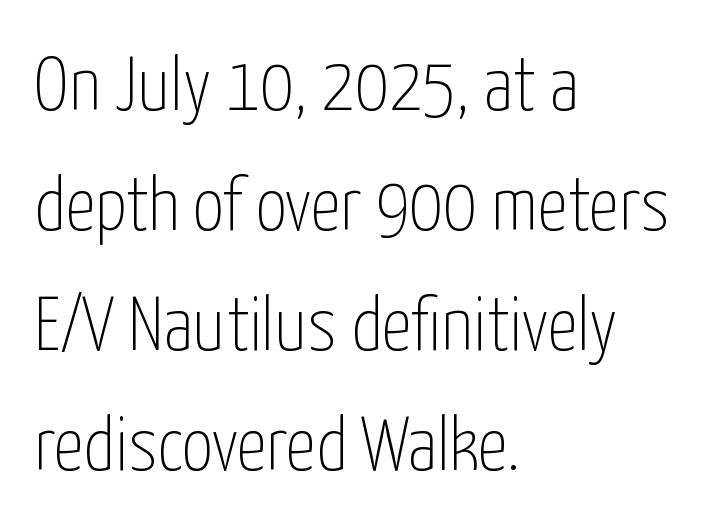
Q: Is the text bold? A: No.
Q: Is the text italic (slanted)? A: No, it is upright.
Q: Is the typeface a serif or a sans-serif typeface? A: Sans-serif.
Q: Is the text underlined? A: No.
Q: How is the paragraph aligned? A: Left-aligned.
Q: Is the spacing between letters normal or unusually wide? A: Normal.
Q: Is the spacing between lines tight, normal or loose? A: Normal.
Q: Width (condensed, normal, or wide)? A: Condensed.
Q: Stroke contrast? A: Low.
Q: x-height? A: Medium.
Q: Monospaced? A: No.
